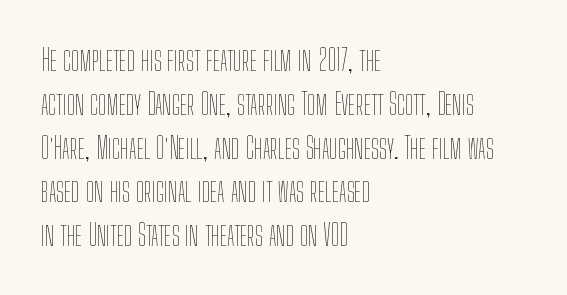
Q: Is the text bold? A: No.
Q: Is the text italic (slanted)? A: No, it is upright.
Q: Is the text underlined? A: No.
Q: How is the paragraph aligned? A: Left-aligned.
Q: Is the spacing between letters normal or unusually wide? A: Normal.
Q: Is the spacing between lines tight, normal or loose? A: Normal.
Q: Width (condensed, normal, or wide)? A: Condensed.
Q: Stroke contrast? A: Low.
Q: x-height? A: Medium.
Q: Monospaced? A: No.
